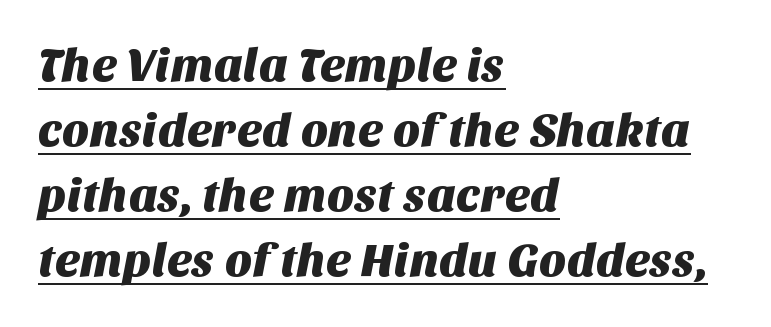
{"serif": "no", "width": "normal", "stroke_contrast": "medium", "x_height": "large", "monospaced": "no", "underline": "yes", "align": "left", "line_spacing": "normal", "line_spacing_ratio": 1.38, "letter_spacing": "normal", "letter_spacing_em": 0.0, "glyph_px": 47}
